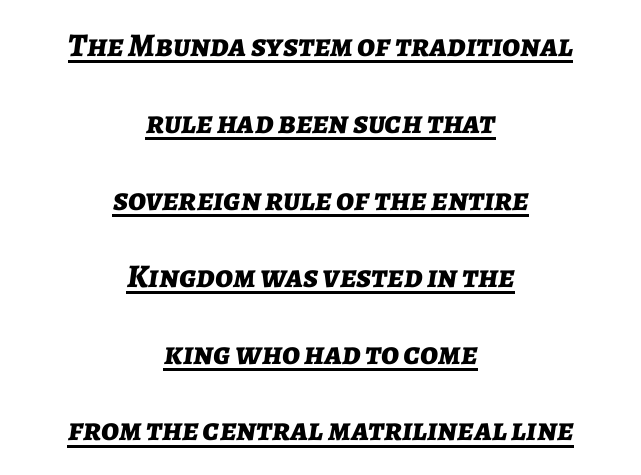
The image shows 33 px bold type, italic (leaning right); set centered, loose line spacing (2.33x), normal letter spacing, underlined; low stroke contrast and a medium x-height.
